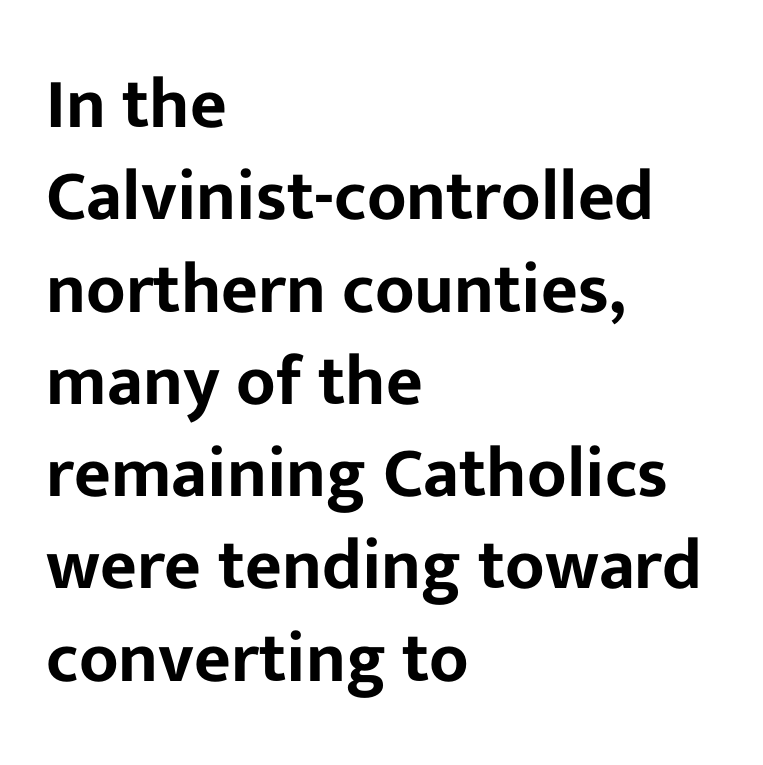
A roman cut, with each character standing at attention. Regular leading. Spacing verdict: proportional, widths tailored to each character. The passage shown is not underscored anywhere.
